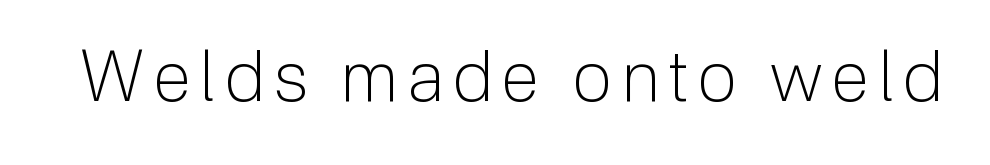
The image shows 70 px light sans-serif type, upright; set not underlined; low stroke contrast and a medium x-height.
